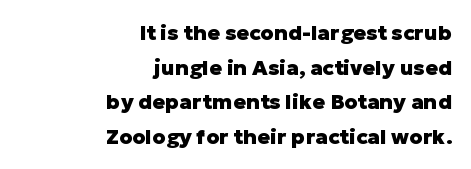
The image shows 21 px bold type, upright; set right-aligned, normal line spacing (1.65x), normal letter spacing, not underlined.
